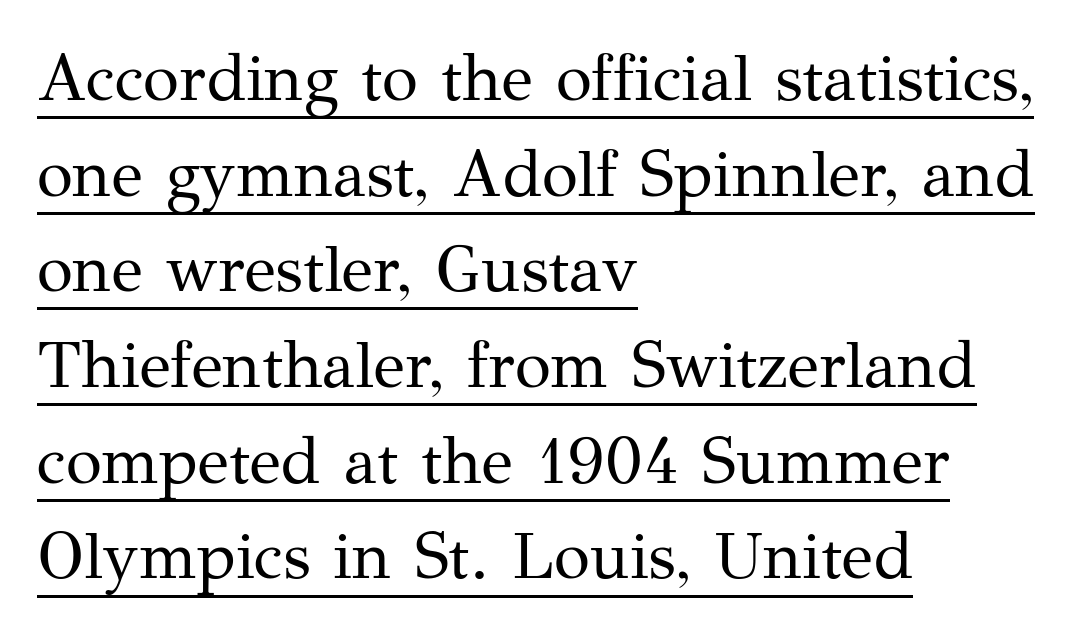
The image shows 66 px regular-weight serif type, upright; set left-aligned, normal line spacing (1.45x), normal letter spacing, underlined; medium stroke contrast and a medium x-height.
